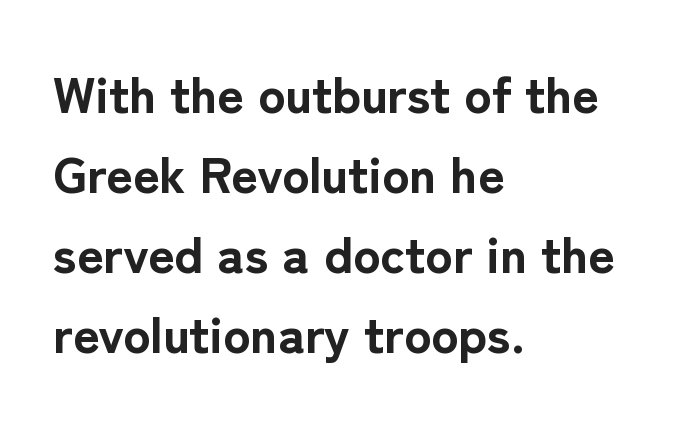
Q: Is the text bold? A: Yes.
Q: Is the text italic (slanted)? A: No, it is upright.
Q: Is the typeface a serif or a sans-serif typeface? A: Sans-serif.
Q: Is the text underlined? A: No.
Q: How is the paragraph aligned? A: Left-aligned.
Q: Is the spacing between letters normal or unusually wide? A: Normal.
Q: Is the spacing between lines tight, normal or loose? A: Normal.
Q: Width (condensed, normal, or wide)? A: Normal.
Q: Stroke contrast? A: Low.
Q: x-height? A: Medium.
Q: Monospaced? A: No.
